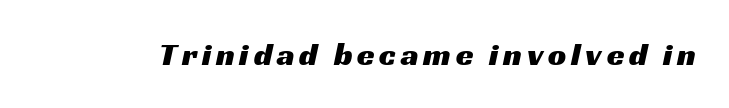
The foot of each line stays bare and open. Note the varied advance widths — an 'i' is clearly narrower than an 'm'. Are there feet on the stems? There aren't — it's a sans.
